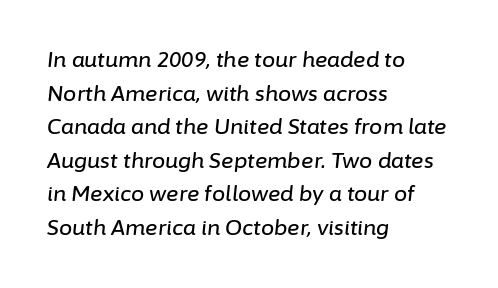
{"italic": "yes", "lean": "right", "slant_degrees": 6, "underline": "no", "align": "left", "line_spacing": "normal", "line_spacing_ratio": 1.6, "letter_spacing": "normal", "letter_spacing_em": 0.0, "glyph_px": 21}
